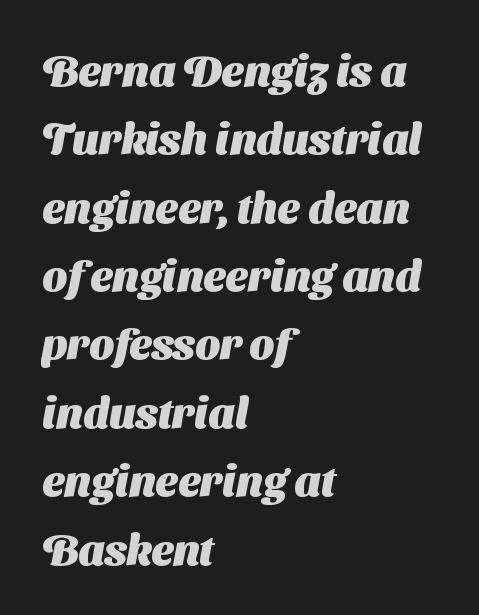
The gaps between neighbouring characters are ordinary and unremarkable. Compared with typical paragraphs, the rows here are spaced about the same. Reading down the block, your eye returns to a fixed left position each line. The typeface chosen for these lines omits serifs. Honestly, there is no underline to notice here at all.
